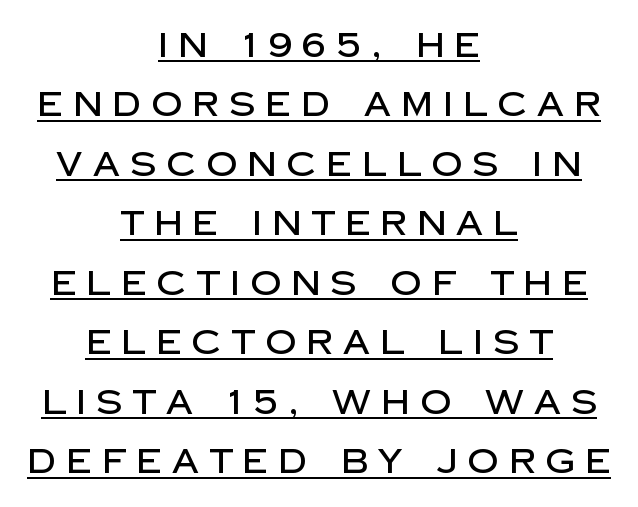
{"serif": "no", "italic": "no", "width": "normal", "stroke_contrast": "low", "x_height": "large", "monospaced": "no", "underline": "yes", "align": "center", "line_spacing_ratio": 1.75, "letter_spacing": "wide", "letter_spacing_em": 0.3, "glyph_px": 34}
